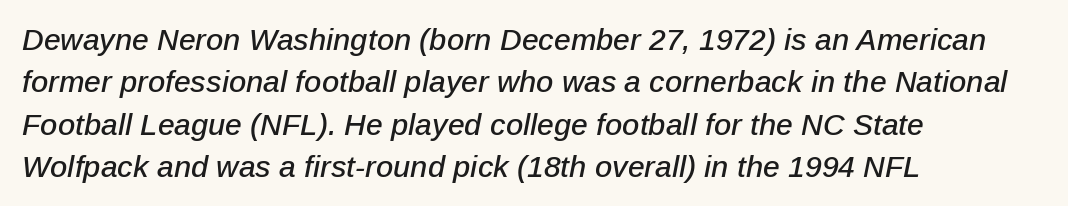
This sample keeps an unexceptional amount of space between lines. Characters follow at the spacing the type designer built in. These lines stack with their left ends in a neat column. There's an unmistakable incline to the writing here.
